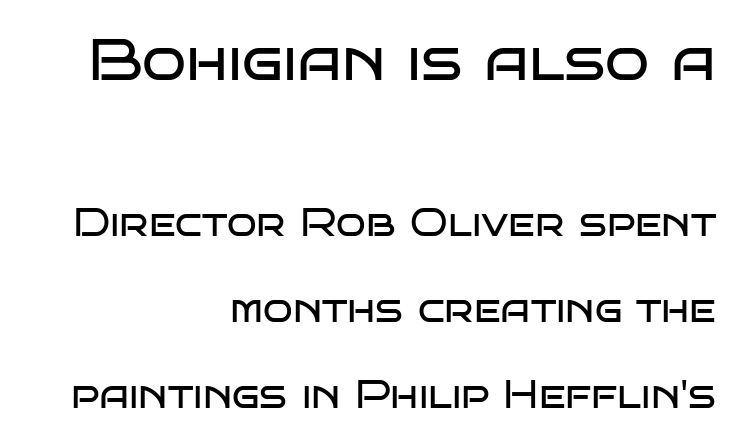
The image shows 58 px regular-weight, wide sans-serif type, upright; set right-aligned, loose line spacing (2.2x), normal letter spacing, not underlined; the first (top) block is 1.49x larger; low stroke contrast and a large x-height.
